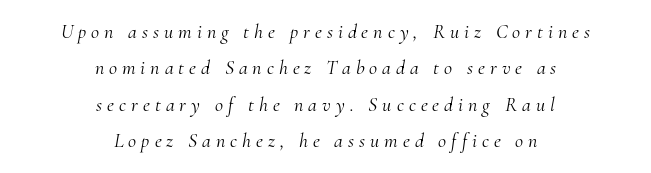
{"italic": "yes", "lean": "right", "slant_degrees": 10, "bold": "no", "underline": "no", "align": "center", "line_spacing_ratio": 1.82, "letter_spacing": "wide", "letter_spacing_em": 0.25, "glyph_px": 20}
